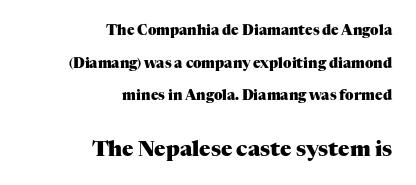
Q: Is the text bold? A: Yes.
Q: Is the text italic (slanted)? A: No, it is upright.
Q: Is the text underlined? A: No.
Q: How is the paragraph aligned? A: Right-aligned.
Q: Is the spacing between letters normal or unusually wide? A: Normal.
Q: Is the spacing between lines tight, normal or loose? A: Loose.
Q: Which block of text is set in a larger size, the first (top) or the second (bottom)? A: The second (bottom) one.
